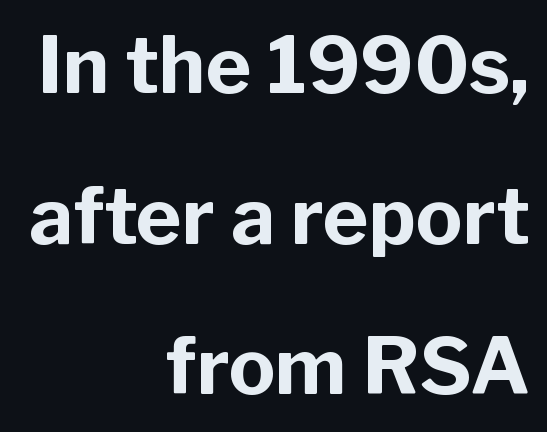
Q: Is the text bold? A: Yes.
Q: Is the text italic (slanted)? A: No, it is upright.
Q: Is the typeface a serif or a sans-serif typeface? A: Sans-serif.
Q: Is the text underlined? A: No.
Q: How is the paragraph aligned? A: Right-aligned.
Q: Is the spacing between letters normal or unusually wide? A: Normal.
Q: Is the spacing between lines tight, normal or loose? A: Loose.
Q: Width (condensed, normal, or wide)? A: Normal.
Q: Stroke contrast? A: Low.
Q: x-height? A: Medium.
Q: Monospaced? A: No.
